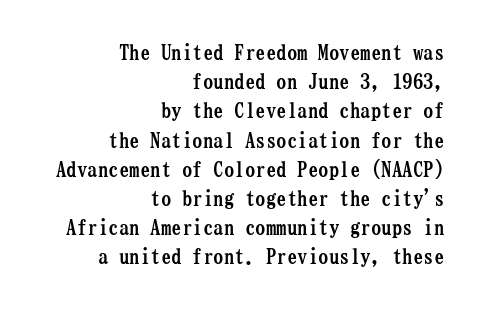
The image shows 21 px bold type, upright; set right-aligned, normal line spacing (1.39x), normal letter spacing, not underlined.
